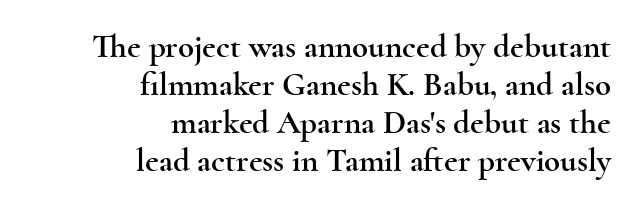
The image shows 33 px wide serif type, upright; set right-aligned, tight line spacing (1.15x), normal letter spacing, not underlined; a small x-height.
